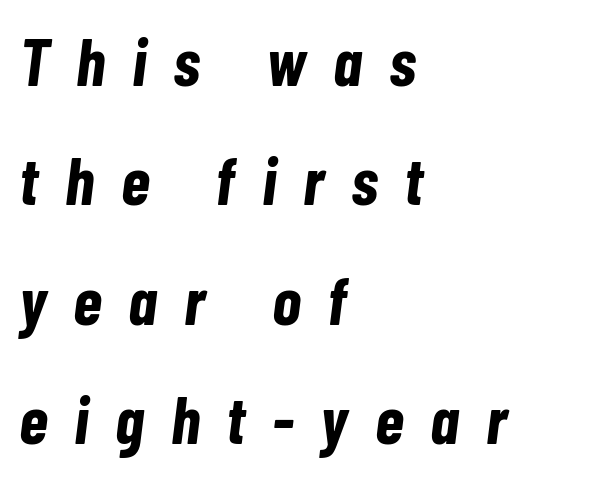
Q: Is the text bold? A: Yes.
Q: Is the text italic (slanted)? A: Yes, it leans right by about 7 degrees.
Q: Is the text underlined? A: No.
Q: How is the paragraph aligned? A: Left-aligned.
Q: Is the spacing between letters normal or unusually wide? A: Unusually wide.
Q: Width (condensed, normal, or wide)? A: Condensed.
Q: Stroke contrast? A: Low.
Q: x-height? A: Medium.
Q: Monospaced? A: No.
